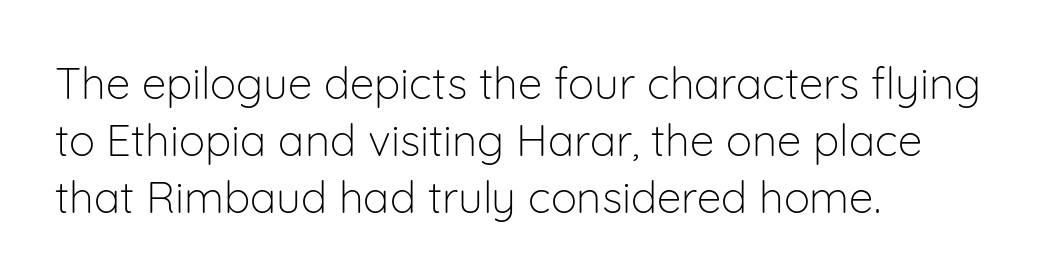
The image shows 44 px light sans-serif type, upright; set left-aligned, normal line spacing (1.29x), normal letter spacing, not underlined; low stroke contrast and a medium x-height.
